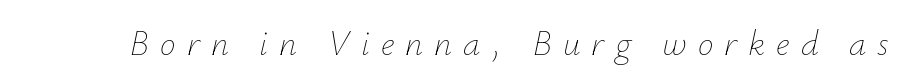
Counters stay open thanks to moderate or lighter strokes. How are the letters spaced? Widely, with obvious added tracking. Type without underlining. An italicized treatment has been applied to the whole sample. You could not count columns in this text — the font is proportionally spaced.
